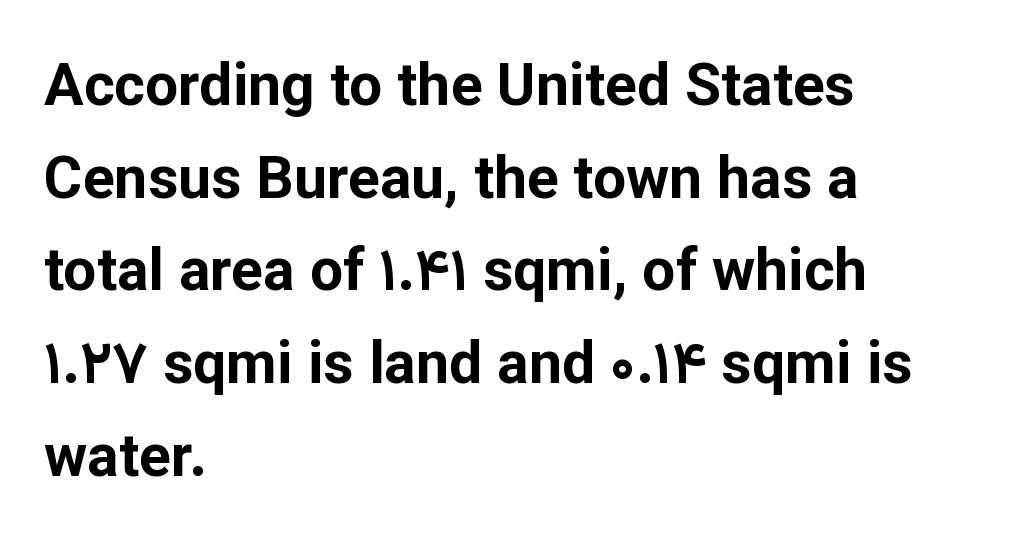
The ragged edge is on the right, which tells us the setting is flush left. Quick note: underline off. Posture: straight, roman, zero tilt. Classification — sans serif. Standard letterfit; no display-style spreading of the glyphs.
